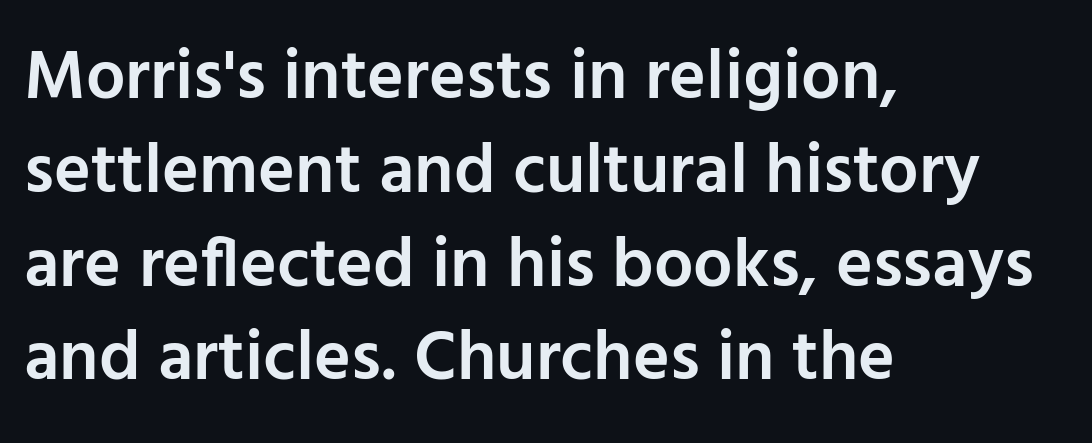
Q: Is the text bold? A: Semi-bold.
Q: Is the text italic (slanted)? A: No, it is upright.
Q: Is the typeface a serif or a sans-serif typeface? A: Sans-serif.
Q: Is the text underlined? A: No.
Q: How is the paragraph aligned? A: Left-aligned.
Q: Is the spacing between letters normal or unusually wide? A: Normal.
Q: Is the spacing between lines tight, normal or loose? A: Normal.
Q: Width (condensed, normal, or wide)? A: Normal.
Q: Stroke contrast? A: Low.
Q: x-height? A: Medium.
Q: Monospaced? A: No.
